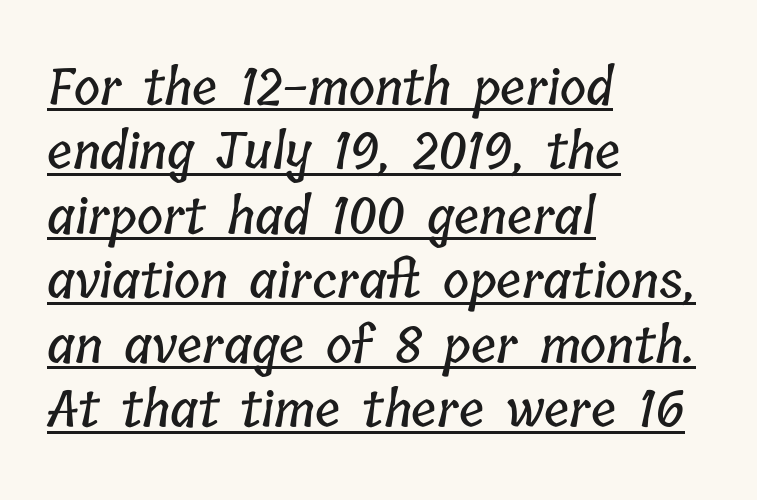
Nothing unusual about the tracking: characters are spaced as the font intends. The rows are spaced the way most documents space them. Reading down the block, your eye returns to a fixed left position each line. The specimen includes a rule beneath the text block's lines.
